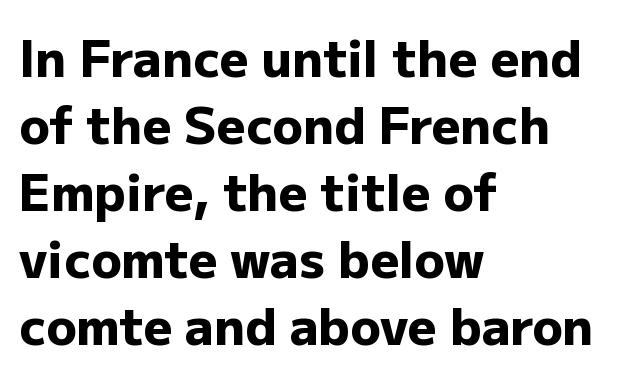
Which margin do the lines hug? The left one — the right edge is uneven. Heavy, bold letterforms. Do the letters lean? They stand straight. The passage shown is typeset with a sans-serif family. The tracking reads as untouched default to a designer's eye.
